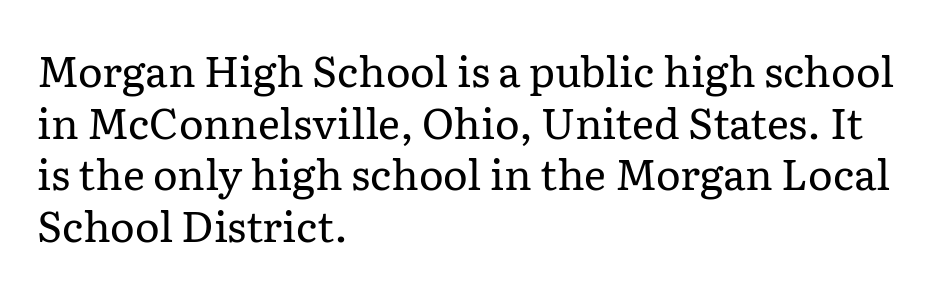
Q: Is the text bold? A: No.
Q: Is the text italic (slanted)? A: No, it is upright.
Q: Is the typeface a serif or a sans-serif typeface? A: Serif.
Q: Is the text underlined? A: No.
Q: How is the paragraph aligned? A: Left-aligned.
Q: Is the spacing between letters normal or unusually wide? A: Normal.
Q: Width (condensed, normal, or wide)? A: Normal.
Q: Stroke contrast? A: Low.
Q: x-height? A: Medium.
Q: Monospaced? A: No.
